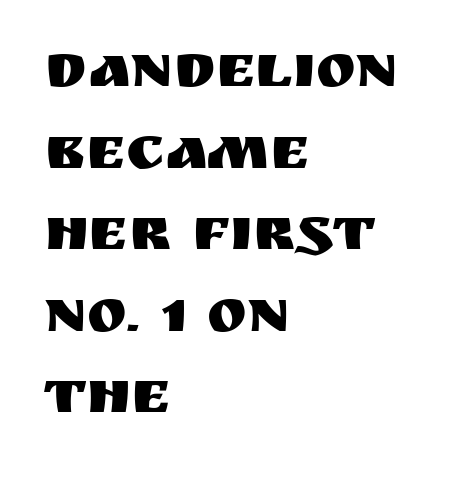
The image shows 60 px sans-serif type, upright; set left-aligned, normal line spacing (1.36x), normal letter spacing, not underlined; medium stroke contrast and a large x-height.
